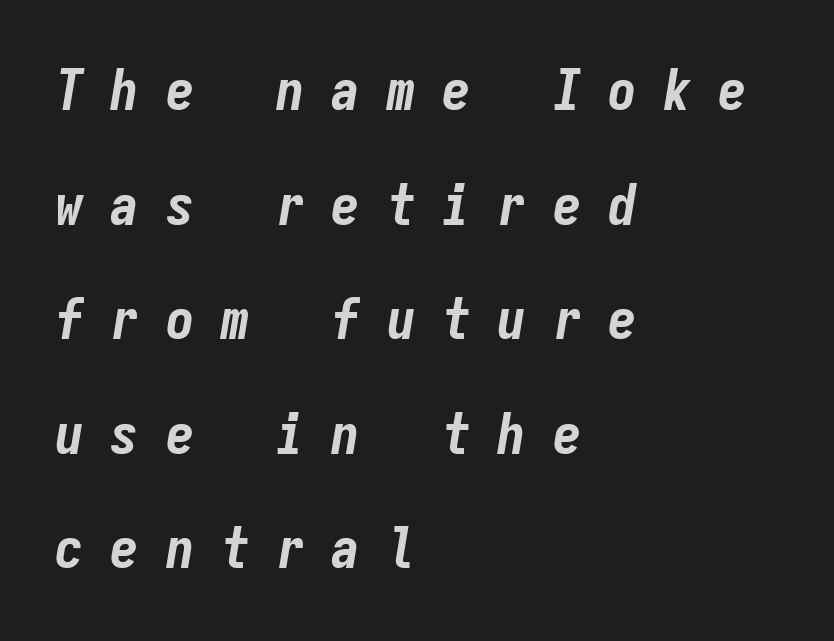
Posture: slanted. The rendering uses typewriter-style spacing with identical character cells. Caption: expanded tracking, letters set apart. The foot of each line stays bare and open. Typeset ragged right — the left edge is the straight one. The strokes are fattened all the way to bold.
